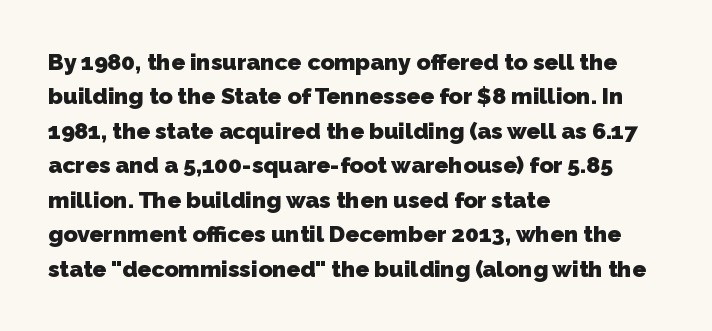
The image shows 23 px bold type; set left-aligned, normal line spacing (1.5x), normal letter spacing, not underlined.
